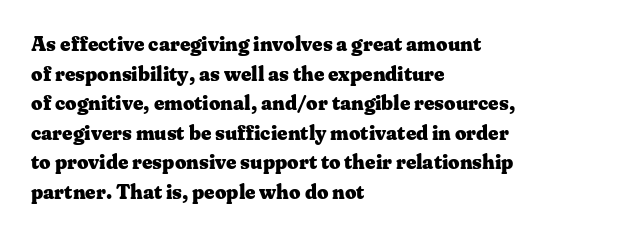
{"italic": "no", "bold": "yes", "underline": "no", "align": "left", "line_spacing": "normal", "line_spacing_ratio": 1.48, "letter_spacing": "normal", "letter_spacing_em": 0.0, "glyph_px": 20}
